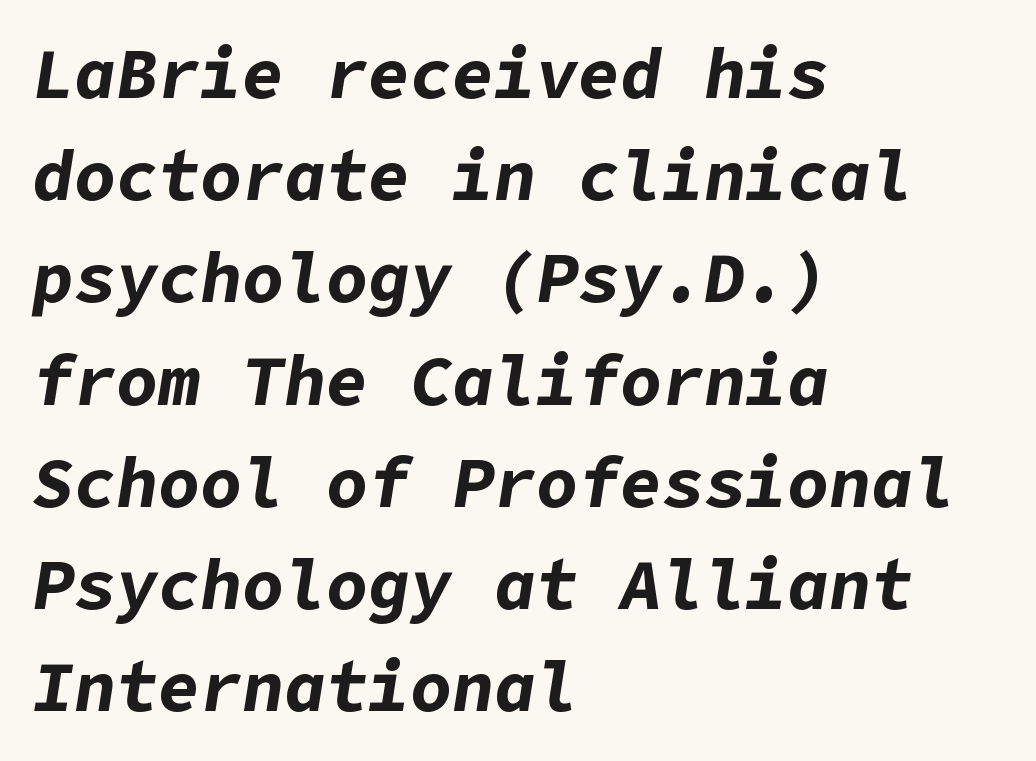
{"italic": "yes", "lean": "right", "slant_degrees": 9, "bold": "yes", "weight": "bold", "width": "normal", "stroke_contrast": "low", "x_height": "medium", "underline": "no", "align": "left", "line_spacing": "normal", "line_spacing_ratio": 1.46, "letter_spacing": "normal", "letter_spacing_em": 0.0, "glyph_px": 70}
